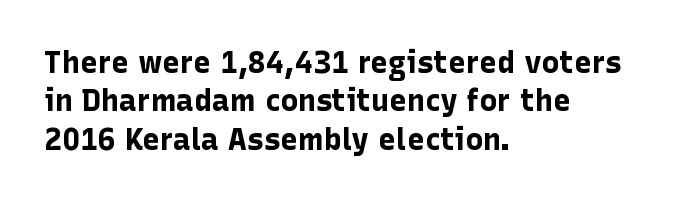
{"serif": "no", "italic": "no", "bold": "yes", "weight": "bold", "width": "normal", "stroke_contrast": "low", "x_height": "medium", "monospaced": "no", "underline": "no", "align": "left", "line_spacing": "normal", "line_spacing_ratio": 1.28, "letter_spacing": "normal", "letter_spacing_em": 0.0, "glyph_px": 30}
